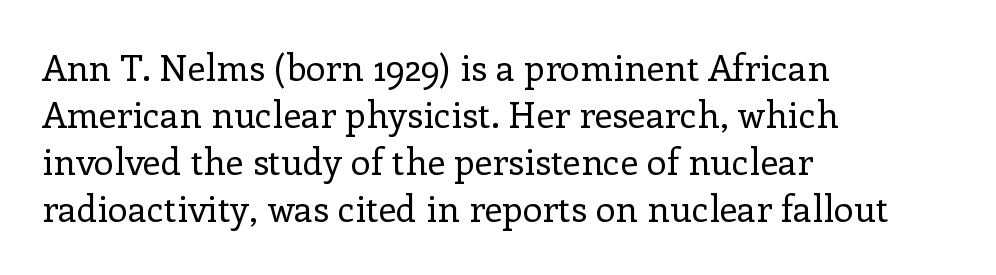
Proportional: the letters do not fall into vertical columns. Leading: standard. The type family on display is of the serif kind. You can tell it's not italic because the verticals are truly vertical. Descender tails drop into unmarked territory. No chunkiness to these letters — they're not bold.
